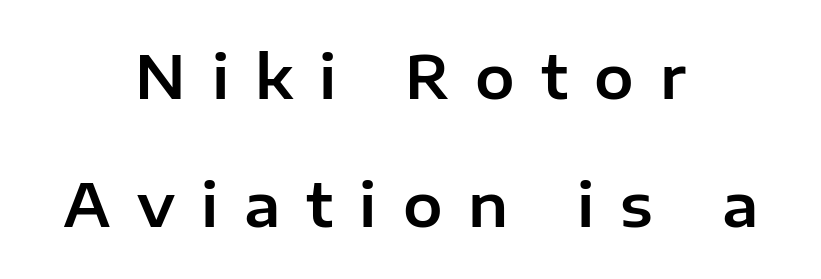
Where is the straight margin? There isn't one; the lines are centered. Is this a sans? Yes — the strokes have no serifs. The face used here is rendered with a markedly widened letterfit. Italic: no, the glyphs are upright roman. Underline: absent.
